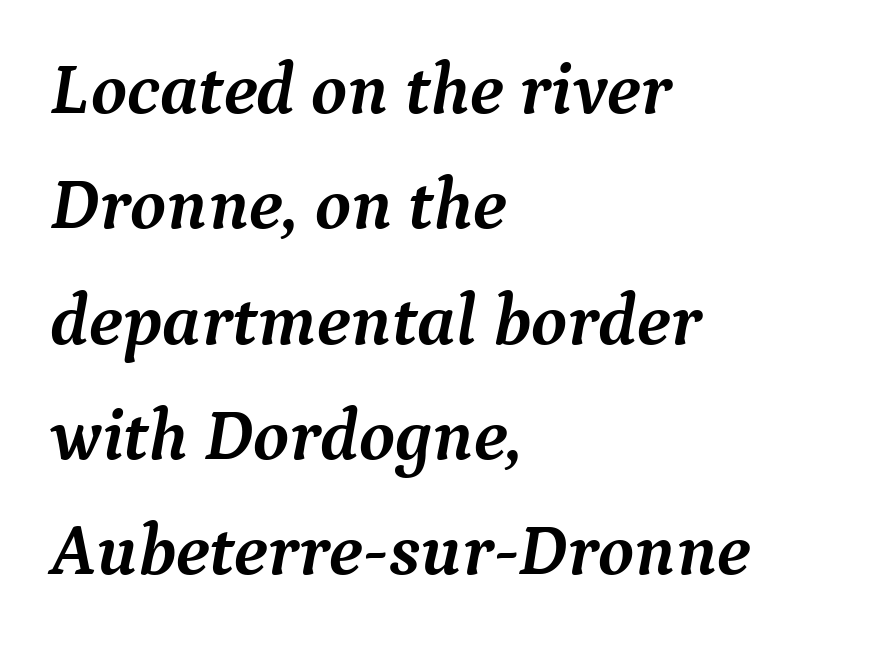
{"serif": "yes", "italic": "yes", "lean": "right", "slant_degrees": 9, "bold": "yes", "weight": "semibold", "width": "normal", "stroke_contrast": "medium", "x_height": "medium", "monospaced": "no", "underline": "no", "align": "left", "line_spacing": "normal", "line_spacing_ratio": 1.58, "letter_spacing": "normal", "letter_spacing_em": 0.0, "glyph_px": 73}
